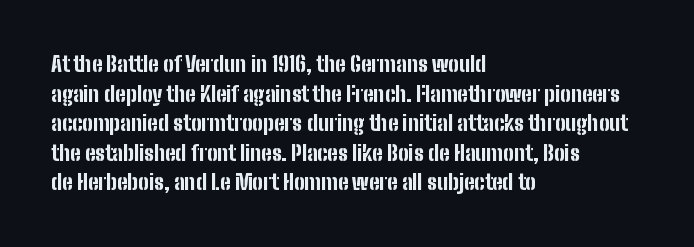
Q: Is the text bold? A: Yes.
Q: Is the text italic (slanted)? A: No, it is upright.
Q: Is the text underlined? A: No.
Q: How is the paragraph aligned? A: Left-aligned.
Q: Is the spacing between letters normal or unusually wide? A: Normal.
Q: Is the spacing between lines tight, normal or loose? A: Normal.
